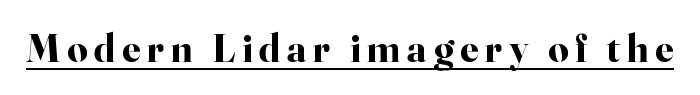
Q: Is the text bold? A: Yes.
Q: Is the text italic (slanted)? A: No, it is upright.
Q: Is the typeface a serif or a sans-serif typeface? A: Serif.
Q: Is the text underlined? A: Yes.
Q: Width (condensed, normal, or wide)? A: Normal.
Q: Stroke contrast? A: High.
Q: x-height? A: Small.
Q: Monospaced? A: No.
